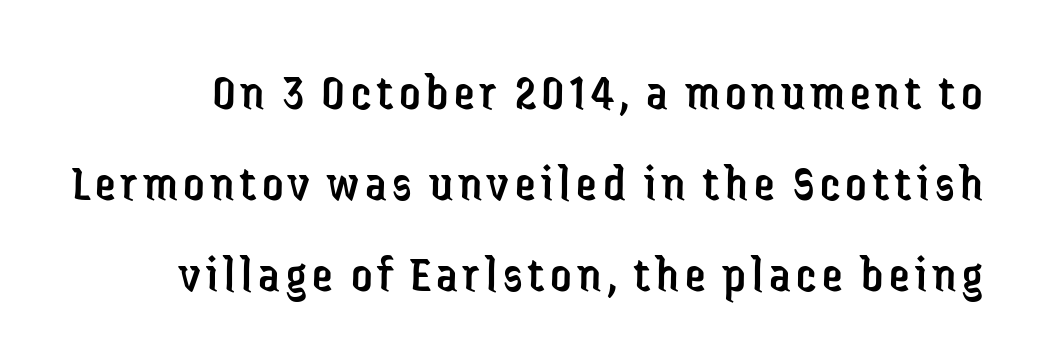
These lines were composed using upright roman letters. The face used here is proportionally spaced, like ordinary book or web type. Words float on clear page, feet unadorned. Look at the bottom of the vertical strokes: they stop flat, with no serifs.
